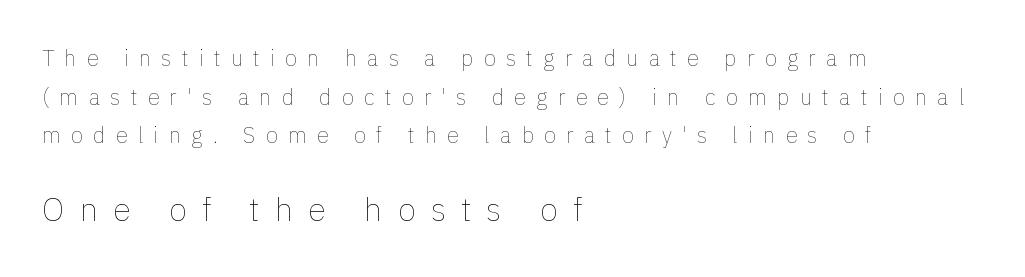
Visually, the bottom section dominates because its glyphs are scaled up. Teacher's note: observe the even left margin — that is flush-left alignment. Descender tails drop into unmarked territory. The tracking jumps out immediately: characters are airy and widely separated. The passage shown is typed in a proportional face where columns would drift.
